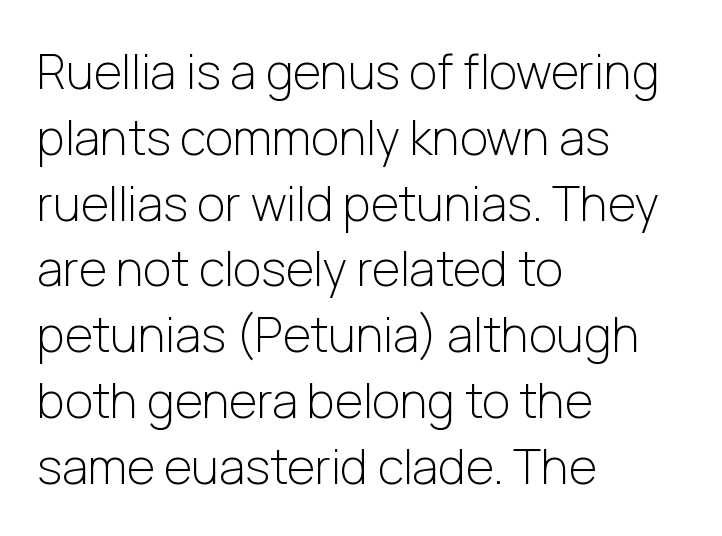
The image shows 48 px light sans-serif type, upright; set left-aligned, normal line spacing (1.37x), normal letter spacing, not underlined; low stroke contrast and a medium x-height.
